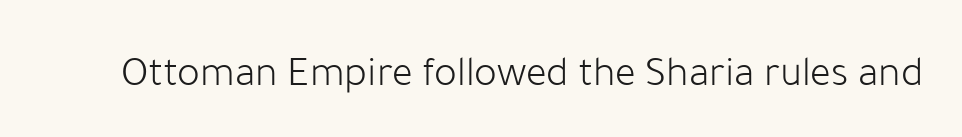
{"serif": "no", "italic": "no", "bold": "no", "weight": "light", "width": "normal", "stroke_contrast": "low", "x_height": "medium", "monospaced": "no", "underline": "no", "letter_spacing": "normal", "letter_spacing_em": 0.0, "glyph_px": 43}
